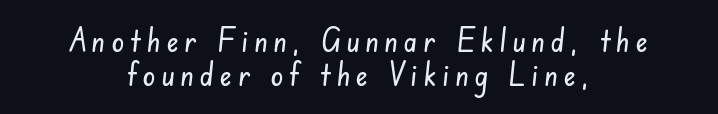
Q: Is the typeface a serif or a sans-serif typeface? A: Sans-serif.
Q: Is the text underlined? A: No.
Q: How is the paragraph aligned? A: Centered.
Q: Is the spacing between lines tight, normal or loose? A: Tight.
Q: Width (condensed, normal, or wide)? A: Condensed.
Q: Stroke contrast? A: Low.
Q: x-height? A: Small.
Q: Monospaced? A: No.
